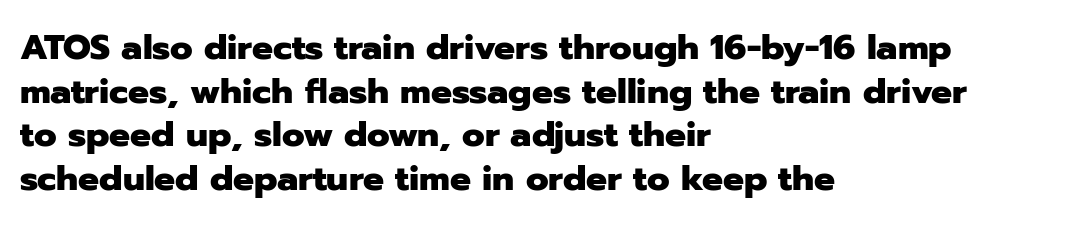
Character widths vary here, with narrow letters taking less room than wide ones. Typographic density is high because the face is bold. A classic flush-left, rag-right setting is used for this passage. The strip under each line holds only bare page. The type family on display is of the sans-serif kind.
